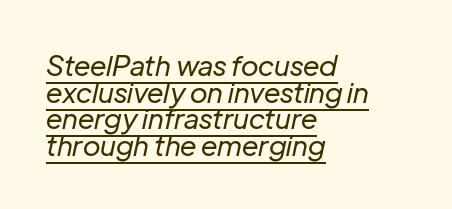
The image shows 28 px regular-weight type, italic (leaning right); set left-aligned, tight line spacing (0.95x), normal letter spacing, underlined; low stroke contrast and a medium x-height.
